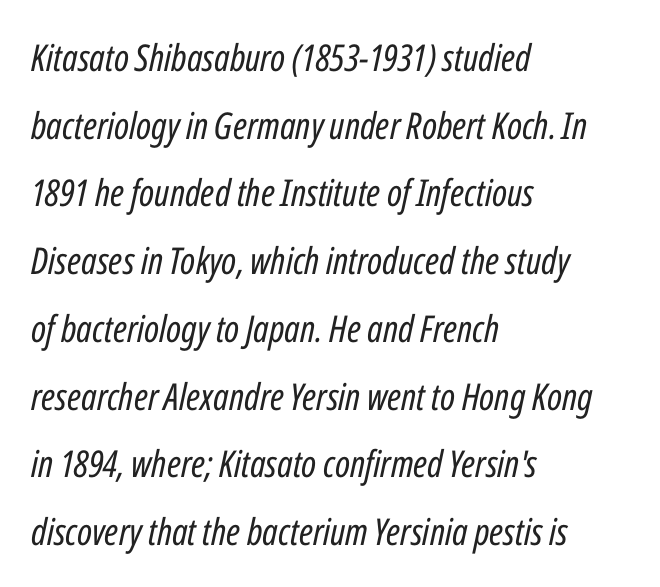
Q: Is the text bold? A: No.
Q: Is the text italic (slanted)? A: Yes, it leans right by about 12 degrees.
Q: Is the text underlined? A: No.
Q: How is the paragraph aligned? A: Left-aligned.
Q: Is the spacing between letters normal or unusually wide? A: Normal.
Q: Width (condensed, normal, or wide)? A: Condensed.
Q: Stroke contrast? A: Low.
Q: x-height? A: Medium.
Q: Monospaced? A: No.
